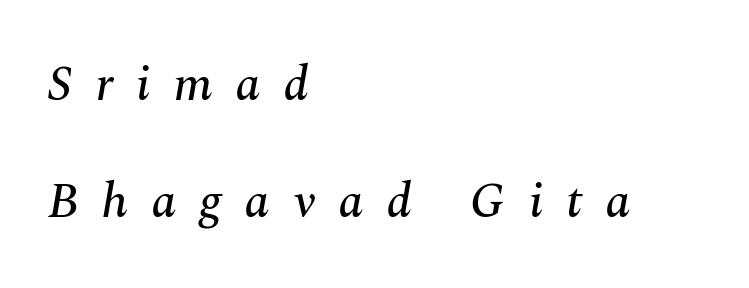
This rendering widens character spacing well past its baseline value. The leading is generous, giving the passage an open texture. Look at the bottom of the vertical strokes: they flare into serifs here. These lines were composed using italics.
